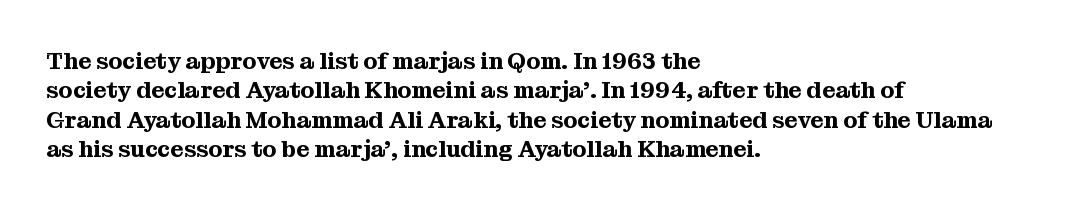
The image shows 23 px text type, upright; set left-aligned, normal line spacing (1.28x), normal letter spacing, not underlined.
